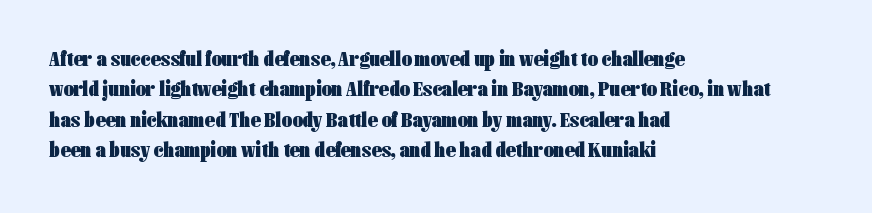
The paragraph shown leans on its left margin. The glyphs have the mass of a bold cut. How are the letters spaced? Ordinarily, with no added tracking. This sample uses an upright cut, with every glyph sitting square on the baseline.
